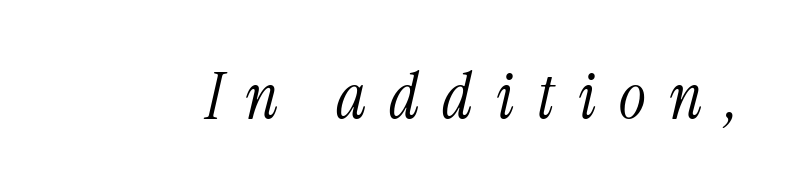
Summary of weight: not heavy and not bold. Quick note: italic. Spacing verdict: proportional, widths tailored to each character. The letterforms stand isolated, each surrounded by extra space.
